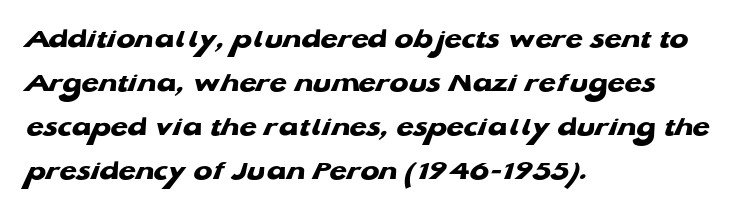
The image shows 28 px heavy, wide sans-serif type; set left-aligned, normal line spacing (1.57x), normal letter spacing, not underlined; low stroke contrast and a medium x-height.
